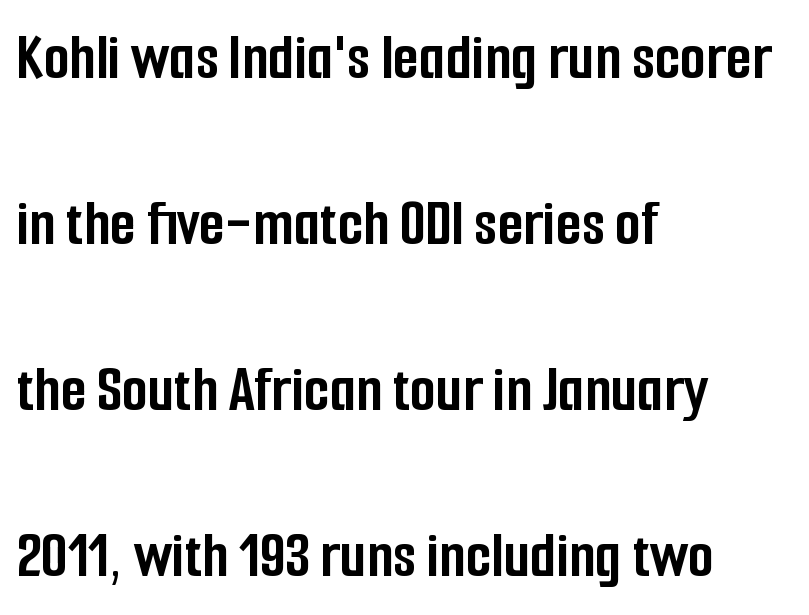
The image shows 67 px semibold, condensed sans-serif type, upright; set left-aligned, loose line spacing (2.48x), normal letter spacing, not underlined; low stroke contrast and a medium x-height.
